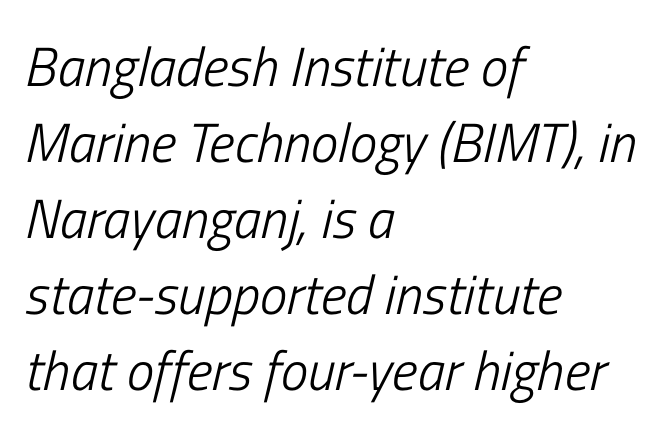
{"italic": "yes", "lean": "right", "slant_degrees": 13, "bold": "no", "weight": "light", "width": "condensed", "stroke_contrast": "low", "x_height": "medium", "monospaced": "no", "underline": "no", "align": "left", "line_spacing": "normal", "line_spacing_ratio": 1.38, "letter_spacing": "normal", "letter_spacing_em": 0.0, "glyph_px": 55}
